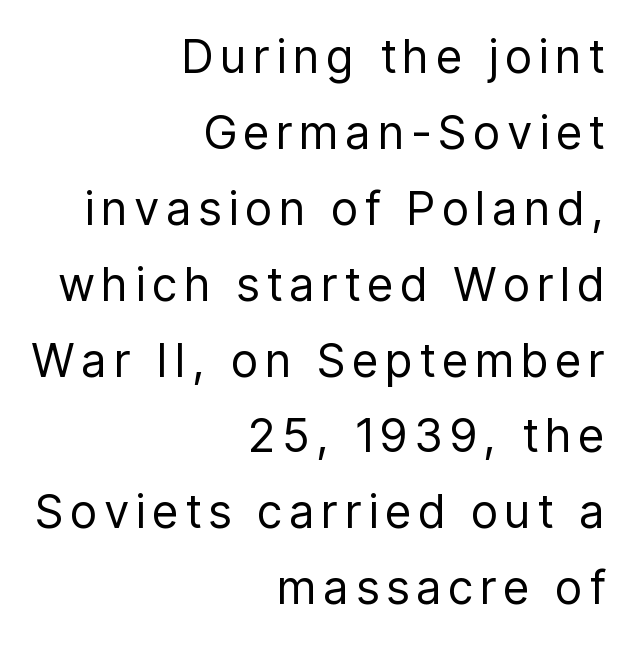
Q: Is the text bold? A: No.
Q: Is the text italic (slanted)? A: No, it is upright.
Q: Is the typeface a serif or a sans-serif typeface? A: Sans-serif.
Q: Is the text underlined? A: No.
Q: How is the paragraph aligned? A: Right-aligned.
Q: Is the spacing between lines tight, normal or loose? A: Normal.
Q: Width (condensed, normal, or wide)? A: Condensed.
Q: Stroke contrast? A: Low.
Q: x-height? A: Medium.
Q: Monospaced? A: No.
